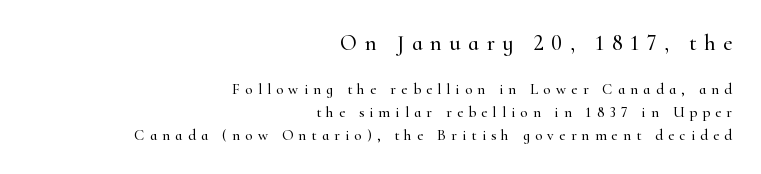
{"italic": "no", "underline": "no", "align": "right", "line_spacing": "normal", "line_spacing_ratio": 1.52, "letter_spacing": "wide", "letter_spacing_em": 0.35, "larger_block": "first", "size_ratio": 1.47, "glyph_px": 22}
